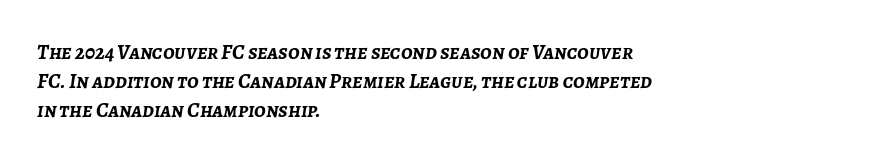
Descender tails drop into unmarked territory. Characters follow at the spacing the type designer built in. Heft: maximum for text — a bold. Does the leading feel generous? No, just average. You can tell it's italic because the verticals aren't actually vertical.
